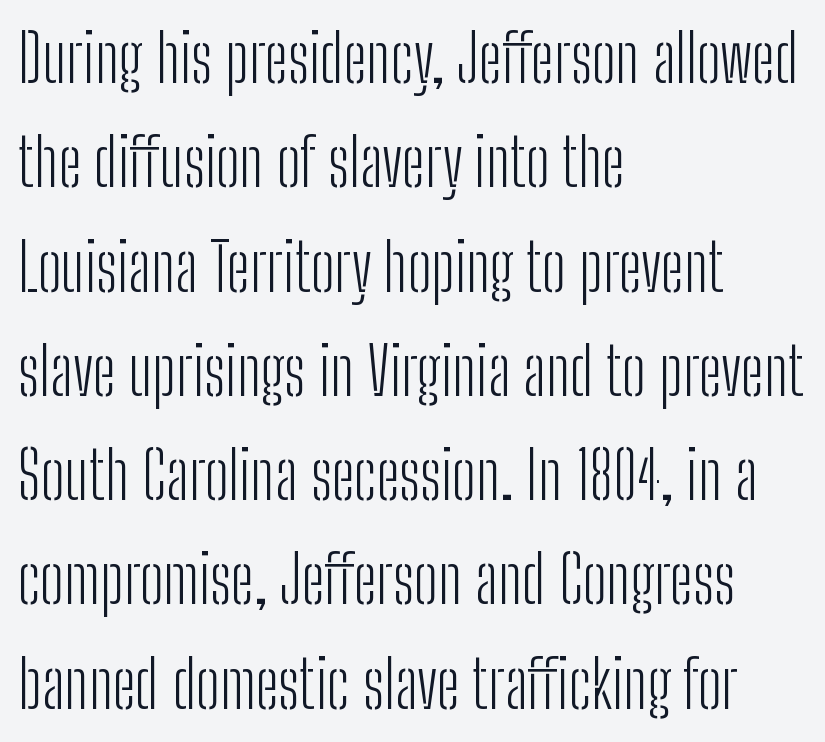
{"serif": "no", "italic": "no", "bold": "no", "weight": "light", "width": "condensed", "stroke_contrast": "low", "x_height": "medium", "monospaced": "no", "underline": "no", "align": "left", "line_spacing": "normal", "line_spacing_ratio": 1.58, "letter_spacing": "normal", "letter_spacing_em": 0.0, "glyph_px": 66}
